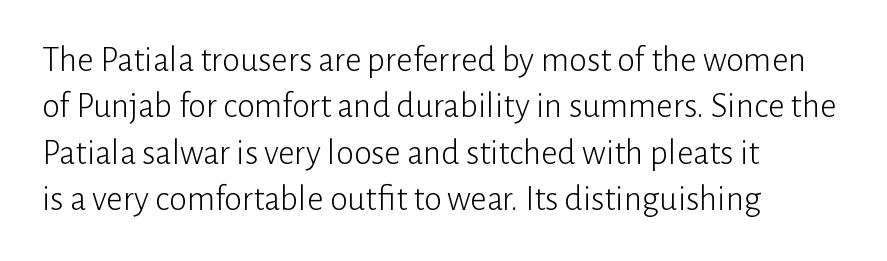
The image shows 36 px light sans-serif type, upright; set left-aligned, normal line spacing (1.29x), normal letter spacing, not underlined; low stroke contrast and a medium x-height.
